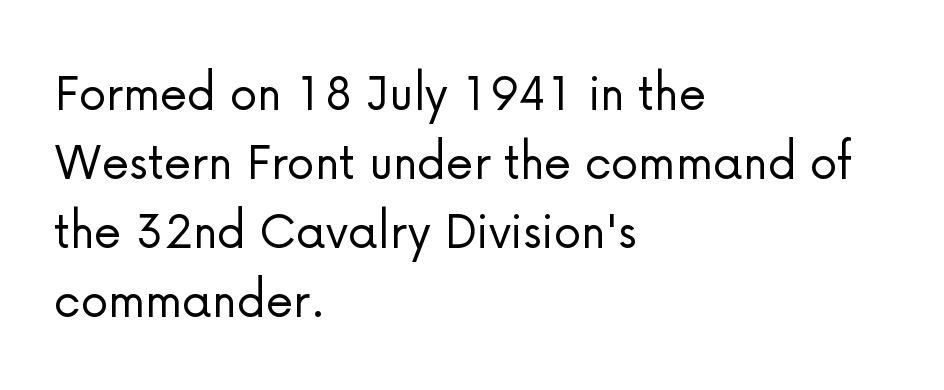
{"serif": "no", "italic": "no", "bold": "no", "weight": "light", "width": "normal", "stroke_contrast": "low", "x_height": "medium", "monospaced": "no", "underline": "no", "align": "left", "line_spacing_ratio": 1.23, "letter_spacing": "normal", "letter_spacing_em": 0.0, "glyph_px": 56}
